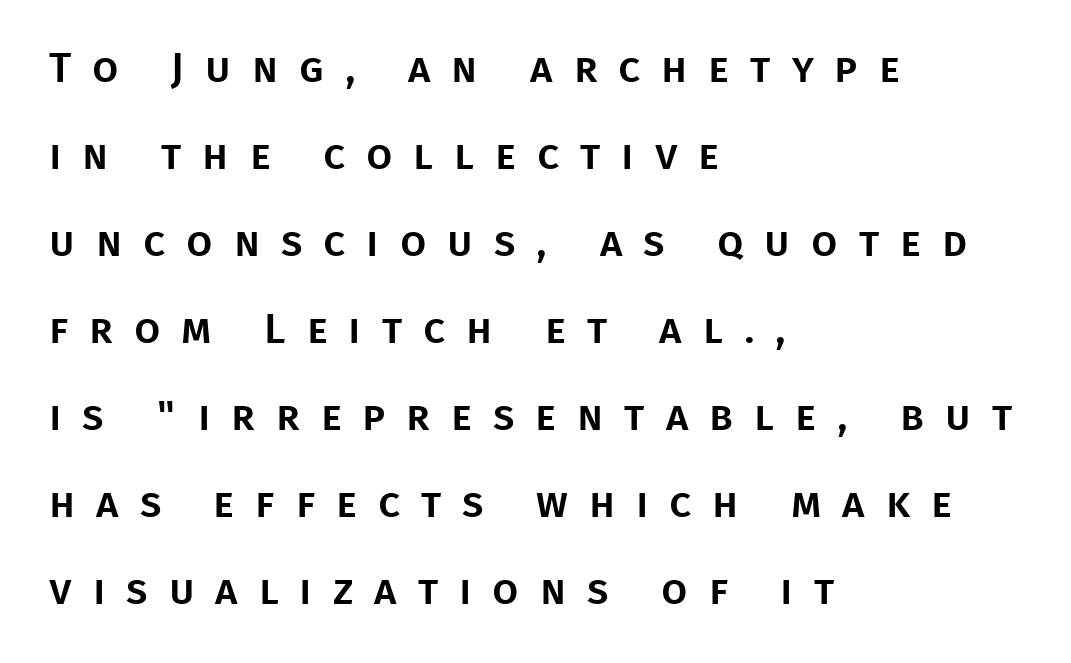
Note the varied advance widths — an 'i' is clearly narrower than an 'm'. Has an underline been added? It has not. Honestly, the letter spacing is so wide it's the main thing you notice. This rendering employs a face without finishing strokes, i.e., a sans-serif. Designer's note — italics off, roman on. Whoever set this chose breathing room over compactness in the vertical rhythm.
